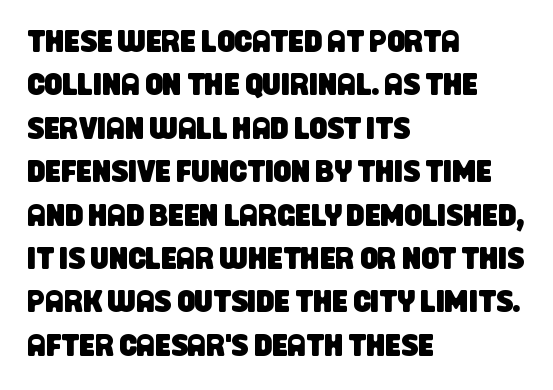
Q: Is the typeface a serif or a sans-serif typeface? A: Sans-serif.
Q: Is the text underlined? A: No.
Q: How is the paragraph aligned? A: Left-aligned.
Q: Is the spacing between letters normal or unusually wide? A: Normal.
Q: Is the spacing between lines tight, normal or loose? A: Normal.
Q: Width (condensed, normal, or wide)? A: Condensed.
Q: Stroke contrast? A: Low.
Q: x-height? A: Large.
Q: Monospaced? A: No.
